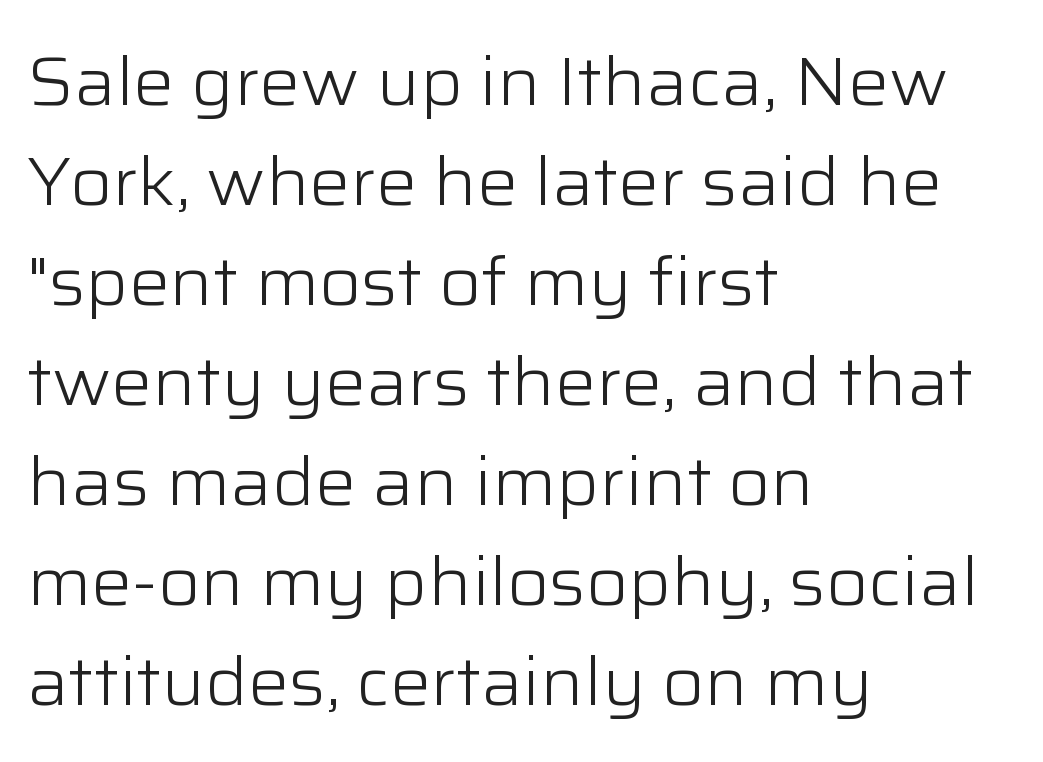
{"serif": "no", "italic": "no", "bold": "no", "weight": "light", "width": "normal", "stroke_contrast": "low", "x_height": "medium", "monospaced": "no", "underline": "no", "align": "left", "line_spacing": "normal", "line_spacing_ratio": 1.47, "letter_spacing": "normal", "letter_spacing_em": 0.0, "glyph_px": 68}
